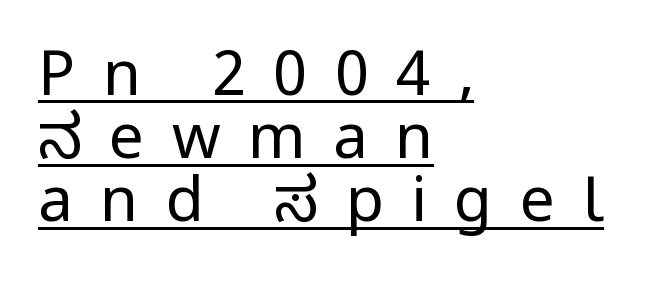
What kind of face is this? One without serifs — a sans. You can see a thin bar hugging the bottom of the glyphs. The typesetter chose a ragged-right arrangement here. These lines were composed using upright roman letters.
